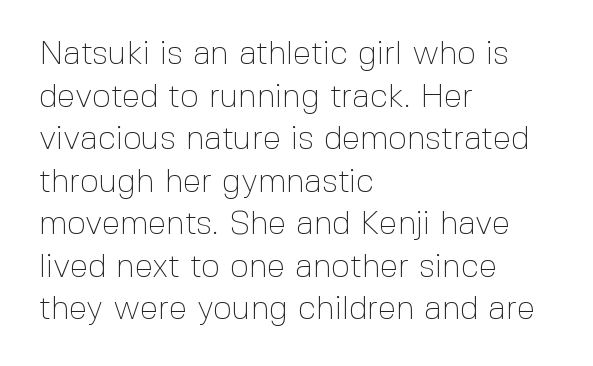
Any mark beneath the type? The region is blank. The designer left line spacing at the default. Posture: vertical. Looks like regular typesetting: each glyph gets only the width it needs.
